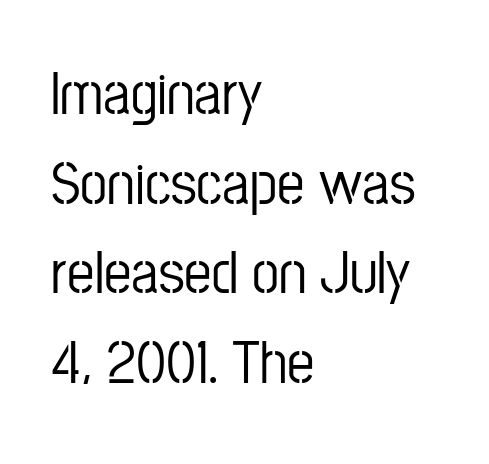
The image shows 61 px condensed sans-serif type, upright; set left-aligned, normal line spacing (1.47x), normal letter spacing, not underlined; low stroke contrast and a medium x-height.
